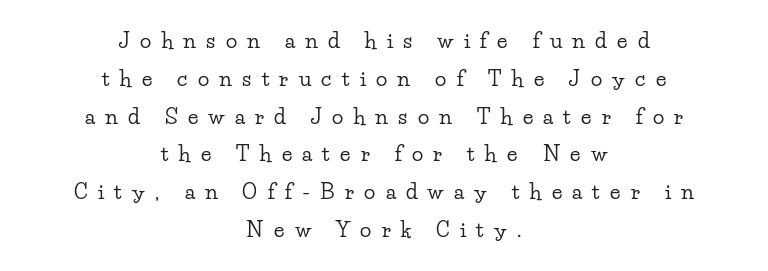
Q: Is the text italic (slanted)? A: No, it is upright.
Q: Is the text underlined? A: No.
Q: How is the paragraph aligned? A: Centered.
Q: Is the spacing between letters normal or unusually wide? A: Unusually wide.
